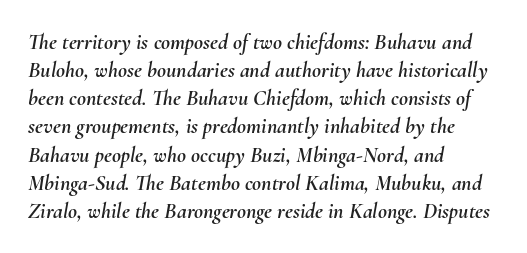
If you measured baseline to baseline, you'd find a middling distance. The foot of each line stays bare and open. The rendering keeps characters at their native spacing. In CSS terms this would be text-align: left. Does the lettering tilt? It does — this is italic.
